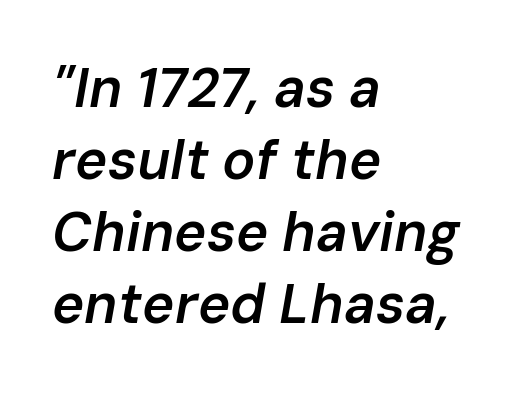
Looks like regular typesetting: each glyph gets only the width it needs. Observe the ordinary spacing: letters are neighbours, not strangers. Tall strokes in this sample are angled rather than plumb. In CSS terms this would be text-align: left. Bare-footed words on every line. Weight check: semibold — heavier than regular, not quite bold.
